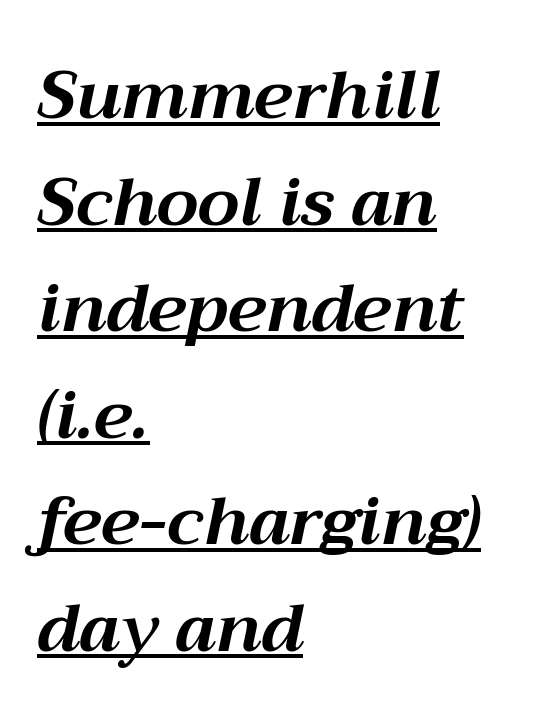
Q: Is the text bold? A: Yes.
Q: Is the text italic (slanted)? A: Yes, it leans right by about 12 degrees.
Q: Is the text underlined? A: Yes.
Q: How is the paragraph aligned? A: Left-aligned.
Q: Is the spacing between letters normal or unusually wide? A: Normal.
Q: Is the spacing between lines tight, normal or loose? A: Normal.
Q: Width (condensed, normal, or wide)? A: Normal.
Q: Stroke contrast? A: Medium.
Q: x-height? A: Medium.
Q: Monospaced? A: No.
